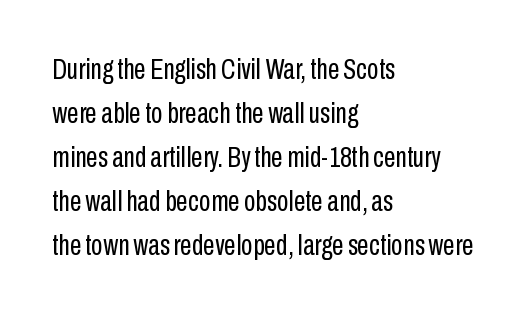
{"serif": "no", "italic": "no", "bold": "no", "weight": "regular", "width": "condensed", "stroke_contrast": "low", "x_height": "medium", "monospaced": "no", "underline": "no", "align": "left", "line_spacing": "normal", "line_spacing_ratio": 1.47, "letter_spacing": "normal", "letter_spacing_em": 0.0, "glyph_px": 30}
